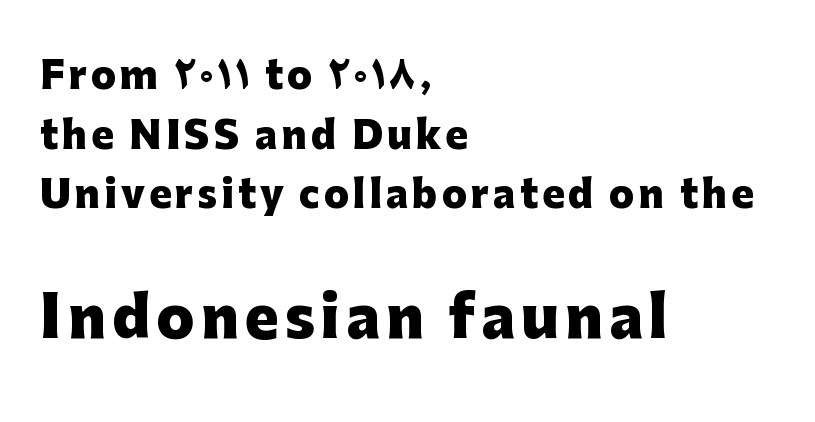
Is this a fixed-width face? No — the glyphs have proportional, varying widths. Underline: absent. Vertical spacing — default. I'd describe the lettering as bold — thick and assertive. Layout note: lines flush left. The lettering stays uniformly vertical, giving the passage a roman look.
